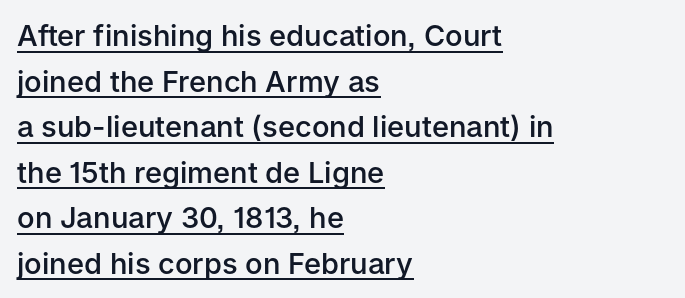
Style check: upright. Nobody touched the tracking dial on this one. Notice how descenders clear the ascenders below comfortably — that's standard leading. Check where the strokes stop: nothing finishes them off — pure sans.
